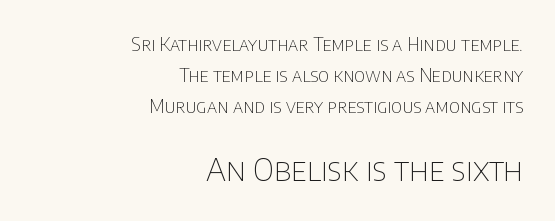
Q: Is the text bold? A: No.
Q: Is the text italic (slanted)? A: No, it is upright.
Q: Is the typeface a serif or a sans-serif typeface? A: Sans-serif.
Q: Is the text underlined? A: No.
Q: How is the paragraph aligned? A: Right-aligned.
Q: Is the spacing between letters normal or unusually wide? A: Normal.
Q: Which block of text is set in a larger size, the first (top) or the second (bottom)? A: The second (bottom) one.
Q: Width (condensed, normal, or wide)? A: Normal.
Q: Stroke contrast? A: Low.
Q: x-height? A: Large.
Q: Monospaced? A: No.
